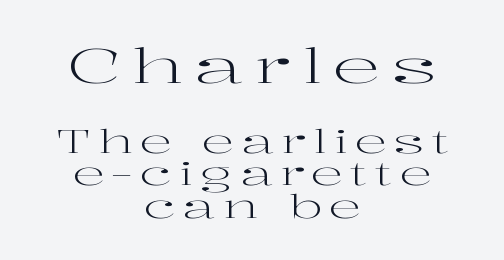
Upright lettering throughout. Examine the stroke ends and you'll spot serifs. The passage is arranged like a title page — every line centered. Looks like regular typesetting: each glyph gets only the width it needs.
